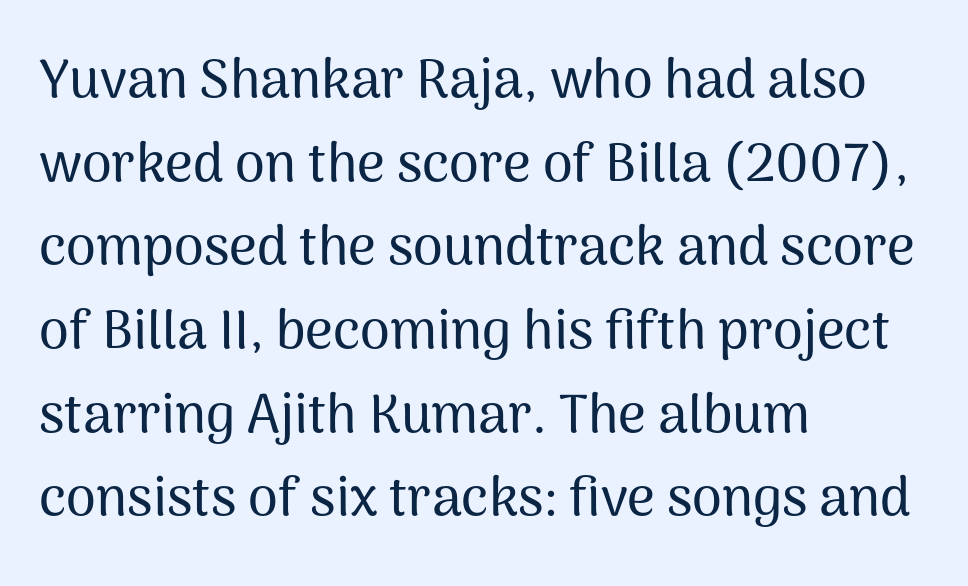
Unlike italic type, these characters show no tilt at all. Look at the bottom of the vertical strokes: they stop flat, with no serifs. Horizontally, the lines are justified to the leading edge only. One glance says typical: line gaps are just what's usual. Look at the tracking — it's just the regular setting, nothing added. A typesetter would call this proportional, since set widths differ per character.
